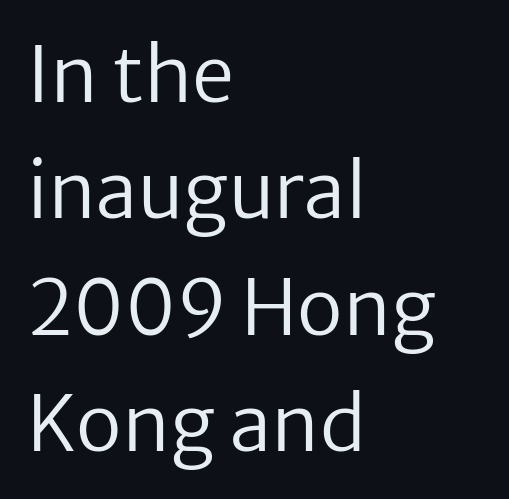
Q: Is the text bold? A: No.
Q: Is the text italic (slanted)? A: No, it is upright.
Q: Is the typeface a serif or a sans-serif typeface? A: Sans-serif.
Q: Is the text underlined? A: No.
Q: How is the paragraph aligned? A: Left-aligned.
Q: Is the spacing between letters normal or unusually wide? A: Normal.
Q: Is the spacing between lines tight, normal or loose? A: Normal.
Q: Width (condensed, normal, or wide)? A: Normal.
Q: Stroke contrast? A: Low.
Q: x-height? A: Medium.
Q: Monospaced? A: No.
